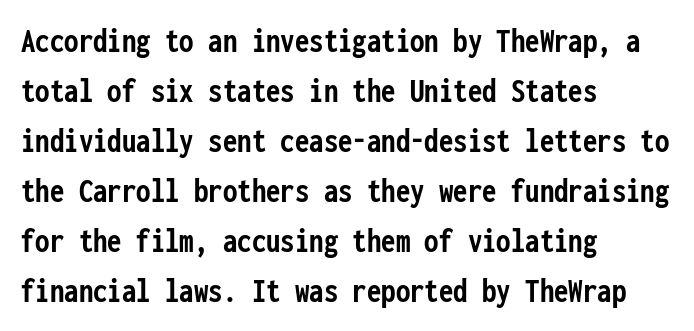
{"serif": "no", "italic": "no", "bold": "yes", "weight": "semibold", "width": "condensed", "stroke_contrast": "low", "x_height": "medium", "monospaced": "yes", "underline": "no", "align": "left", "line_spacing": "normal", "line_spacing_ratio": 1.39, "letter_spacing": "normal", "letter_spacing_em": 0.0, "glyph_px": 36}
